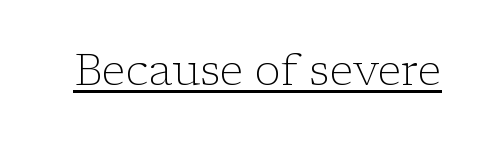
Vertical strokes here are truly vertical. A typesetter would call this proportional, since set widths differ per character. Is the letter spacing exaggerated? No — it looks like the ordinary default. Caption: face not bold, strokes unweighted.
